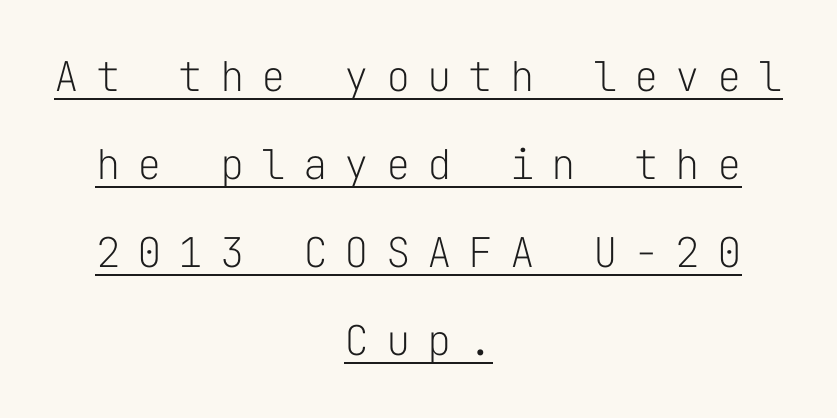
{"serif": "no", "italic": "no", "bold": "no", "weight": "light", "width": "normal", "stroke_contrast": "low", "x_height": "medium", "monospaced": "yes", "underline": "yes", "align": "center", "line_spacing": "loose", "line_spacing_ratio": 2.15, "letter_spacing": "wide", "letter_spacing_em": 0.41, "glyph_px": 41}
